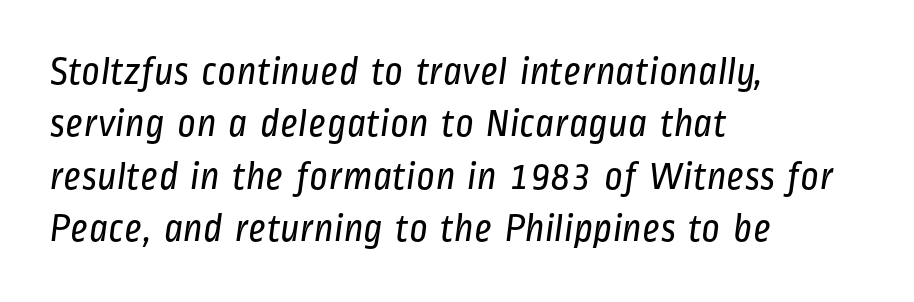
Q: Is the text bold? A: No.
Q: Is the typeface a serif or a sans-serif typeface? A: Sans-serif.
Q: Is the text underlined? A: No.
Q: How is the paragraph aligned? A: Left-aligned.
Q: Is the spacing between letters normal or unusually wide? A: Normal.
Q: Is the spacing between lines tight, normal or loose? A: Normal.
Q: Width (condensed, normal, or wide)? A: Condensed.
Q: Stroke contrast? A: Low.
Q: x-height? A: Medium.
Q: Monospaced? A: No.
